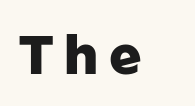
You could only call the tracking loose — the letters float apart. The typesetting leans heavy: a genuine bold. Any mark beneath the type? The region is blank. Character widths vary here, with narrow letters taking less room than wide ones. Nothing sits at the stroke ends, so this counts as sans-serif. When letters stand straight like this, we call the style roman or upright.
